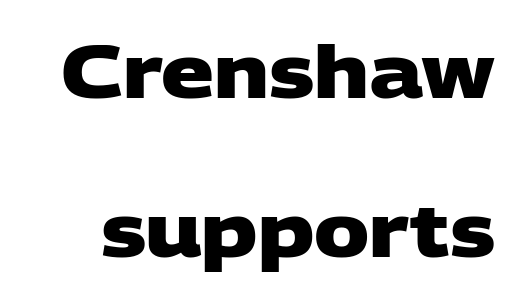
{"serif": "no", "bold": "yes", "weight": "heavy", "width": "wide", "stroke_contrast": "low", "x_height": "large", "monospaced": "no", "underline": "no", "line_spacing": "loose", "line_spacing_ratio": 2.15, "letter_spacing": "normal", "letter_spacing_em": 0.0, "glyph_px": 74}
